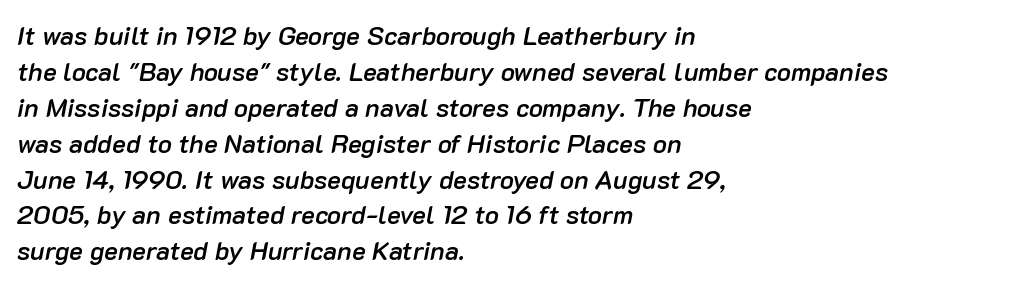
Anything drawn beneath the words? Only blank space. This rendering uses left alignment, leaving the right contour irregular. These lines keep a tight, regular rhythm from letter to letter. How heavy is the stroke? Medium-heavy — a semibold, shy of bold. The face used here has a pronounced slope to its letters. Horizontal bands of white between lines are of average thickness.
